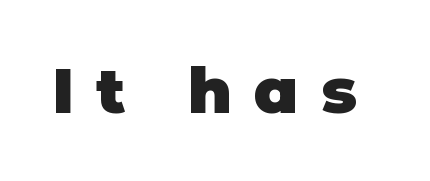
Honestly, the letter spacing is so wide it's the main thing you notice. Does the type have serifs? No, each stem ends abruptly. Does the weight exceed regular? Yes, all the way to bold. The rendering uses natural spacing where letterforms have individual widths. Beneath every word, the page is bare. Italic? Not at all — the glyphs are vertical.
